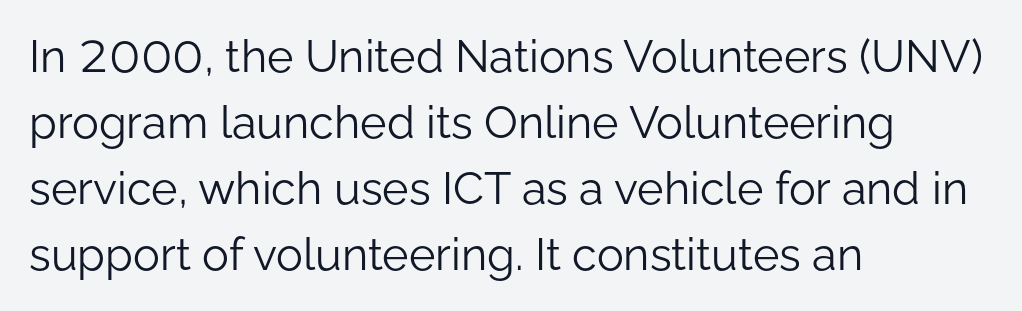
The image shows 45 px light sans-serif type, upright; set left-aligned, normal line spacing (1.47x), normal letter spacing, not underlined; low stroke contrast and a medium x-height.
